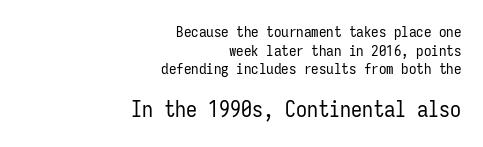
{"italic": "no", "bold": "no", "underline": "no", "align": "right", "line_spacing_ratio": 1.24, "letter_spacing": "normal", "letter_spacing_em": 0.0, "larger_block": "second", "size_ratio": 1.47, "glyph_px": 22}
